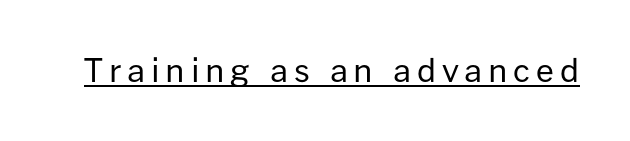
Unlike a traditional serif, this face leaves its strokes unadorned. Stems and bowls with no extra thickness — not bold. A roman cut, with each character standing at attention. Character widths vary here, with narrow letters taking less room than wide ones. Compared with undecorated copy, this sample adds a rule below the words.
